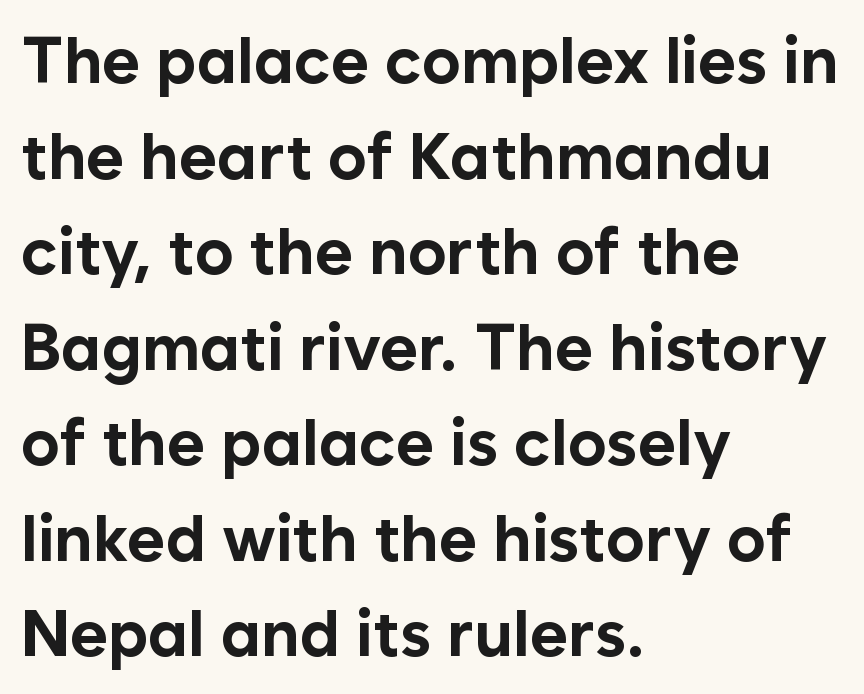
Q: Is the text bold? A: Yes.
Q: Is the text italic (slanted)? A: No, it is upright.
Q: Is the typeface a serif or a sans-serif typeface? A: Sans-serif.
Q: Is the text underlined? A: No.
Q: How is the paragraph aligned? A: Left-aligned.
Q: Is the spacing between letters normal or unusually wide? A: Normal.
Q: Is the spacing between lines tight, normal or loose? A: Normal.
Q: Width (condensed, normal, or wide)? A: Normal.
Q: Stroke contrast? A: Low.
Q: x-height? A: Medium.
Q: Monospaced? A: No.
